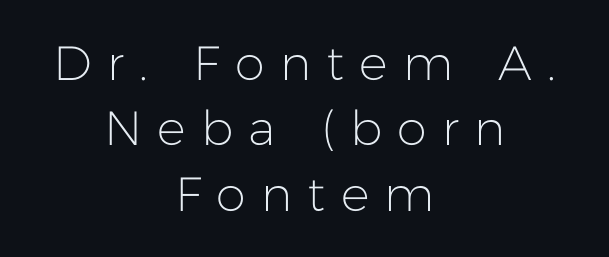
{"serif": "no", "italic": "no", "bold": "no", "weight": "light", "width": "normal", "stroke_contrast": "low", "x_height": "medium", "monospaced": "no", "underline": "no", "align": "center", "line_spacing": "normal", "line_spacing_ratio": 1.36, "letter_spacing": "wide", "letter_spacing_em": 0.32, "glyph_px": 48}
